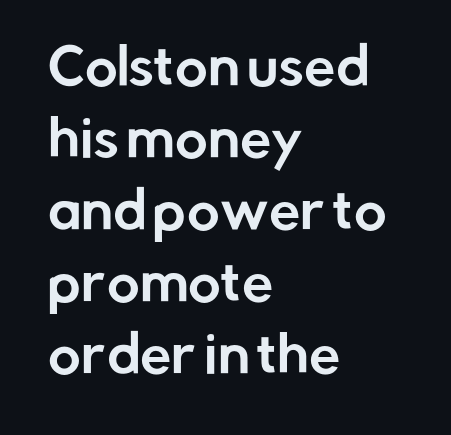
The image shows 50 px sans-serif type, upright; set left-aligned, normal line spacing (1.44x), normal letter spacing, not underlined; low stroke contrast and a medium x-height.
